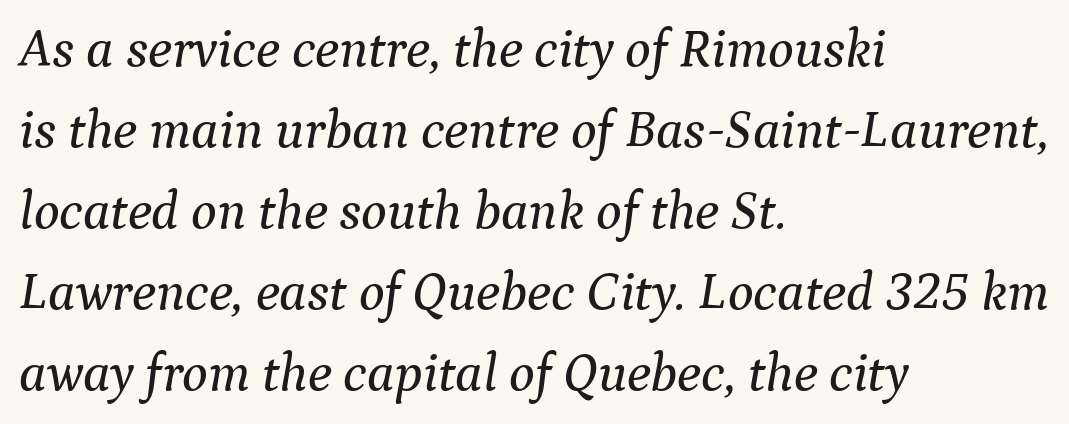
Note the varied advance widths — an 'i' is clearly narrower than an 'm'. The string is rendered with underlining switched off. The rendering anchors every line to the left-hand side. No extra tracking has been applied to these lines. Leading: standard.
